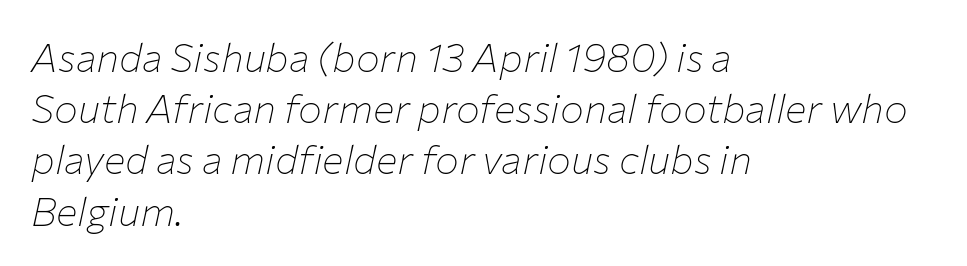
The image shows 40 px thin type, italic (leaning right); set left-aligned, normal line spacing (1.28x), normal letter spacing, not underlined; low stroke contrast and a medium x-height.
